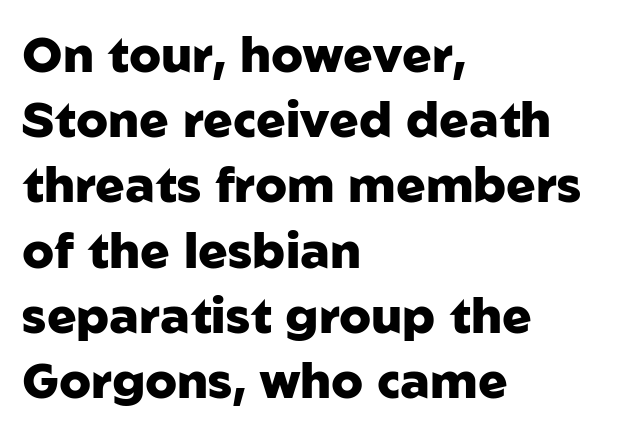
Q: Is the text bold? A: Yes.
Q: Is the text italic (slanted)? A: No, it is upright.
Q: Is the typeface a serif or a sans-serif typeface? A: Sans-serif.
Q: Is the text underlined? A: No.
Q: How is the paragraph aligned? A: Left-aligned.
Q: Is the spacing between letters normal or unusually wide? A: Normal.
Q: Is the spacing between lines tight, normal or loose? A: Normal.
Q: Width (condensed, normal, or wide)? A: Normal.
Q: Stroke contrast? A: Low.
Q: x-height? A: Medium.
Q: Monospaced? A: No.
